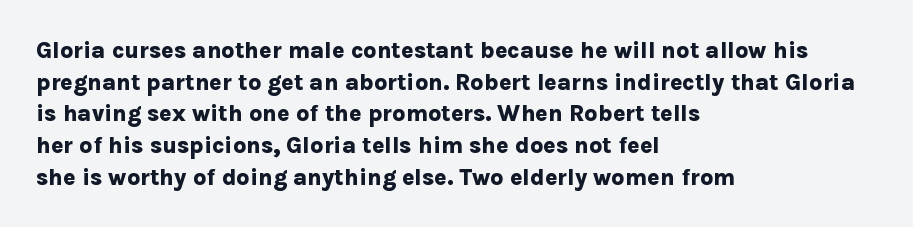
The image shows 23 px bold type, upright; set left-aligned, normal line spacing (1.38x), normal letter spacing, not underlined.
